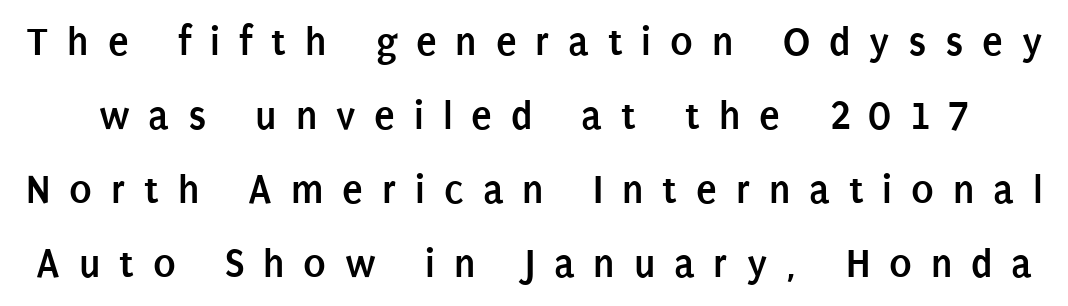
Q: Is the text bold? A: Yes.
Q: Is the text italic (slanted)? A: No, it is upright.
Q: Is the typeface a serif or a sans-serif typeface? A: Sans-serif.
Q: Is the text underlined? A: No.
Q: Is the spacing between letters normal or unusually wide? A: Unusually wide.
Q: Width (condensed, normal, or wide)? A: Condensed.
Q: Stroke contrast? A: Low.
Q: x-height? A: Large.
Q: Monospaced? A: No.
